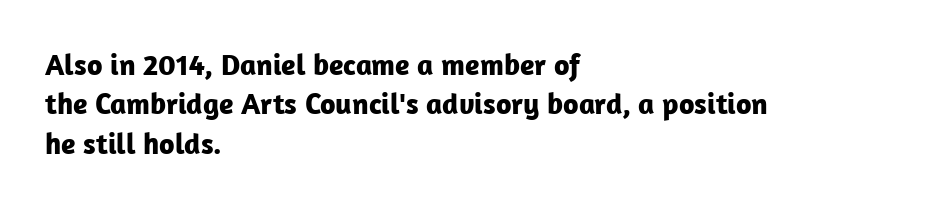
The image shows 30 px bold sans-serif type, upright; set left-aligned, normal line spacing (1.31x), normal letter spacing, not underlined; low stroke contrast and a medium x-height.
